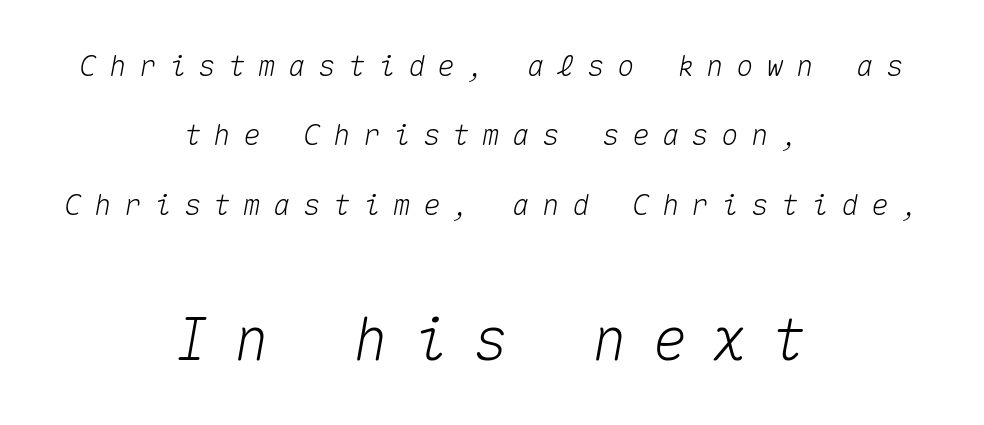
Q: Is the text italic (slanted)? A: Yes, it leans right by about 10 degrees.
Q: Is the text underlined? A: No.
Q: How is the paragraph aligned? A: Centered.
Q: Is the spacing between letters normal or unusually wide? A: Unusually wide.
Q: Is the spacing between lines tight, normal or loose? A: Loose.
Q: Which block of text is set in a larger size, the first (top) or the second (bottom)? A: The second (bottom) one.
Q: Width (condensed, normal, or wide)? A: Normal.
Q: Stroke contrast? A: Medium.
Q: x-height? A: Medium.
Q: Monospaced? A: Yes.
